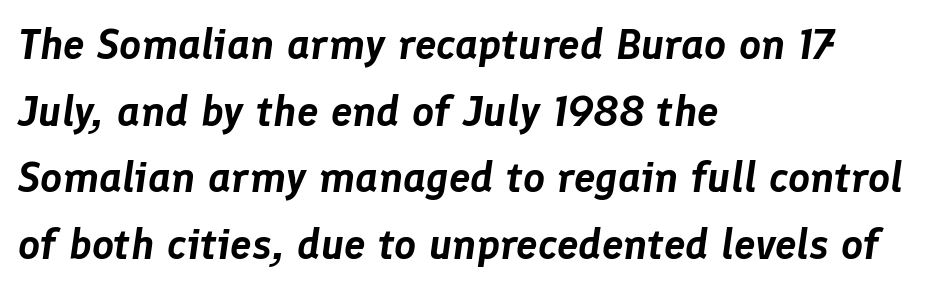
Honestly, the row spacing looks completely unremarkable. Spacing verdict: proportional, widths tailored to each character. Teacher's note: observe the even left margin — that is flush-left alignment. You could call the tracking neutral — neither tight nor loose. The whole block is typeset with a tilt.
